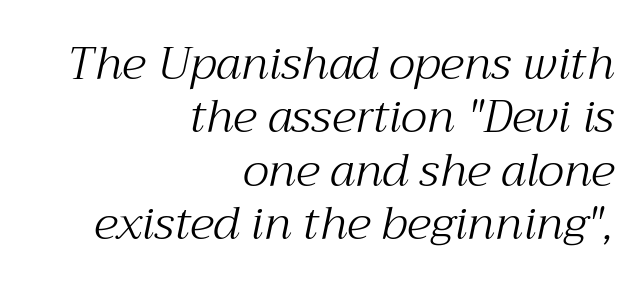
The image shows 46 px light serif type, italic (leaning right); set right-aligned, line spacing 1.16x, normal letter spacing, not underlined; medium stroke contrast and a medium x-height.
